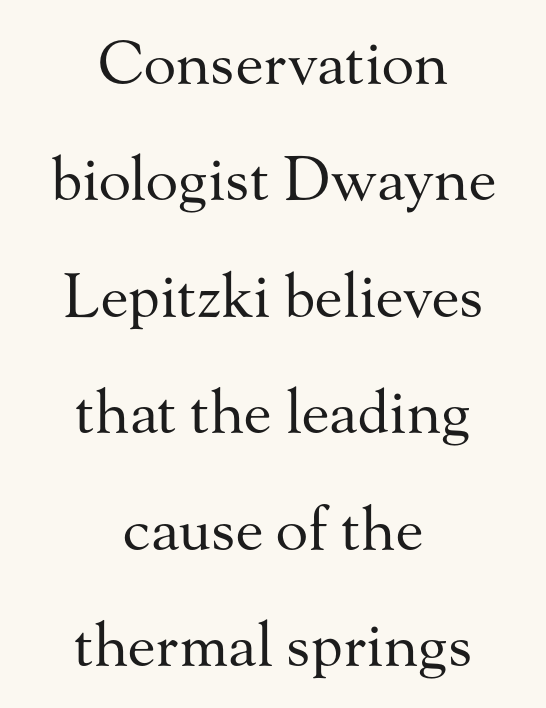
The image shows 60 px regular-weight serif type, upright; set centered, loose line spacing (1.94x), normal letter spacing, not underlined; medium stroke contrast and a small x-height.
